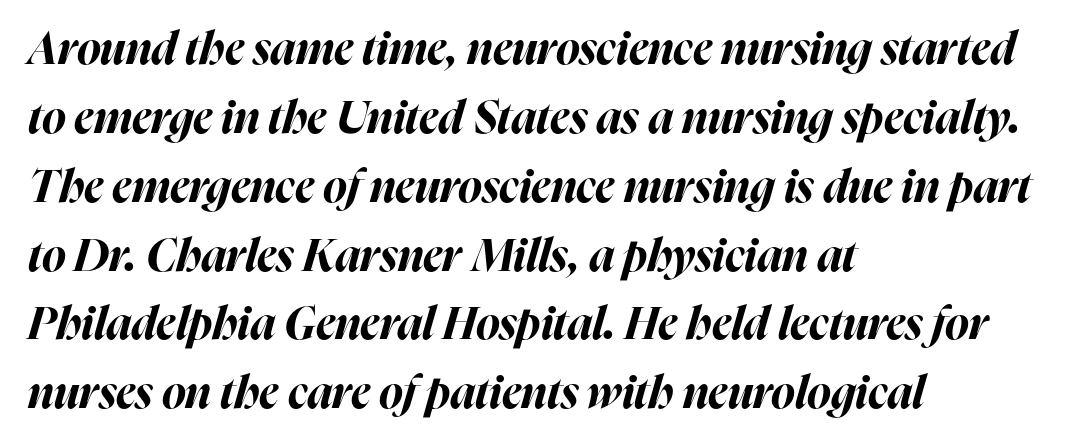
The image shows 45 px bold type, italic (leaning right); set left-aligned, normal line spacing (1.53x), normal letter spacing, not underlined; high stroke contrast and a medium x-height.
